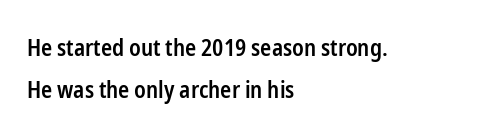
These lines were composed using upright roman letters. Its strokes are somewhat broadened, the hallmark of semibold type. The tracking reads as untouched default to a designer's eye. Nobody drew a line under any word here.
